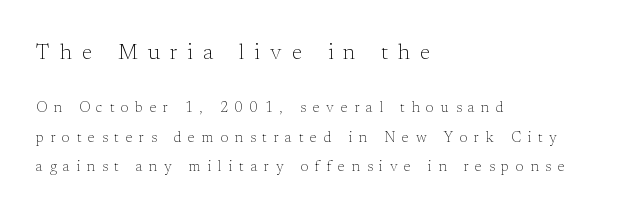
Tall strokes in this sample are plumb rather than angled. The type is letterspaced generously, with wide tracking. The space beneath each line is pristine and unruled. Whoever set this made the first block the dominant, larger element. Teacher's note: observe the even left margin — that is flush-left alignment.
